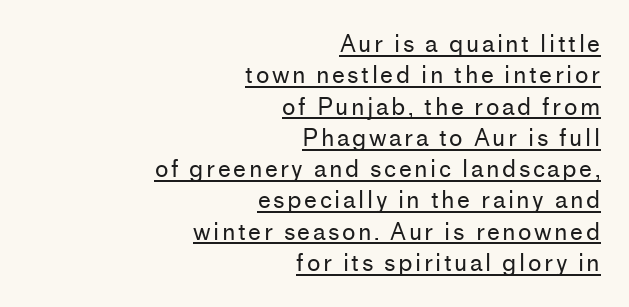
The image shows 23 px text type, upright; set right-aligned, normal line spacing (1.36x), underlined.
